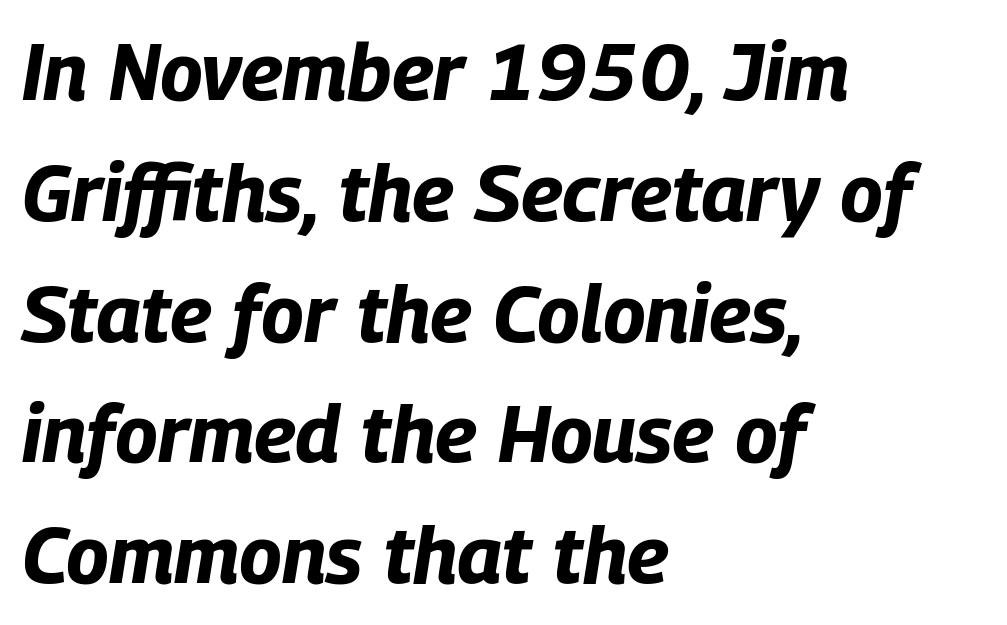
Varying glyph widths throughout — classic text-font behaviour. Honestly, the row spacing looks completely unremarkable. Strokes here are thick enough to call this a true bold. A typesetter would call this zero additional tracking.
